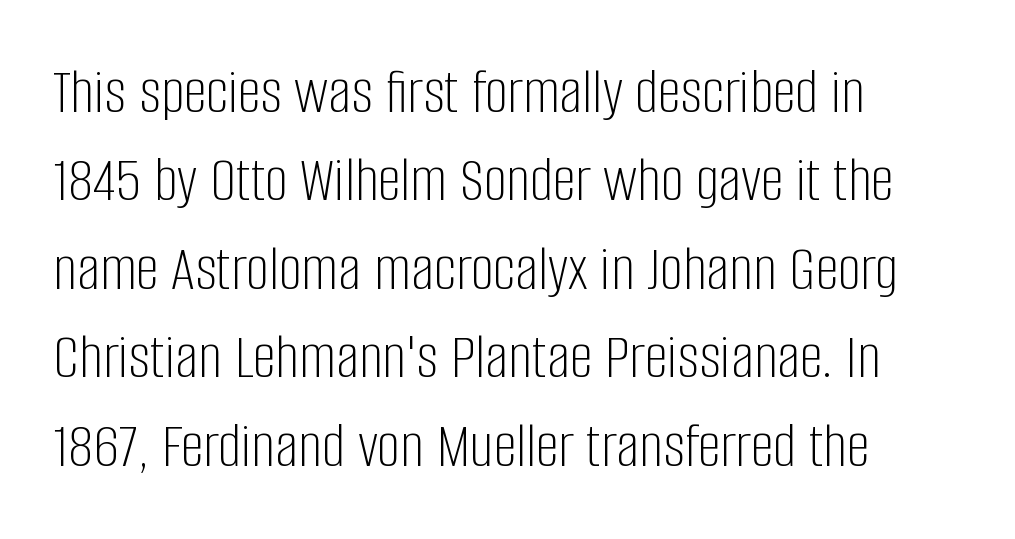
Leftover space on each line is placed entirely after the last word. Heaviness? Minimal to ordinary, like unemphasized prose. Think of a printed novel: that variable character pitch is what you see here. Ordinary non-slanted type is in use. The face used here is rendered with its standard letterfit.
